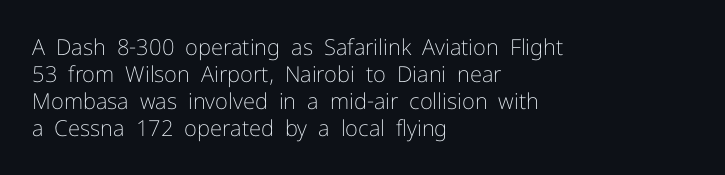
Honestly, the letter spacing is just normal — you wouldn't notice it. A student would call this left alignment; a typographer would say flush left, rag right. The font sits on the lighter half of the weight spectrum, regular included. Just letters on the line, the space beneath them empty.
